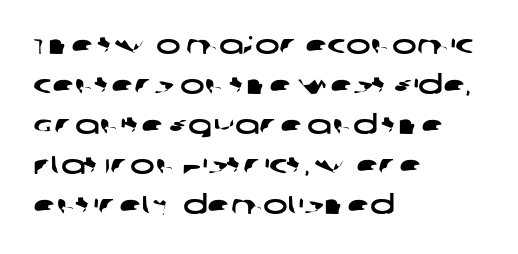
{"underline": "no", "align": "left", "line_spacing": "normal", "line_spacing_ratio": 1.54, "letter_spacing": "normal", "letter_spacing_em": 0.0, "glyph_px": 26}
